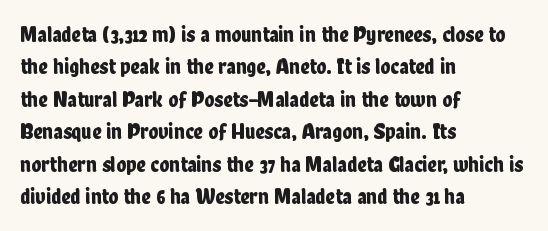
Rule under the text: the space is simply empty. Glyph-to-glyph distance matches everyday printed text. This block has exactly the height ordinary leading produces. Every character sits straight up, as roman type does. Teacher's note: observe the even left margin — that is flush-left alignment.
